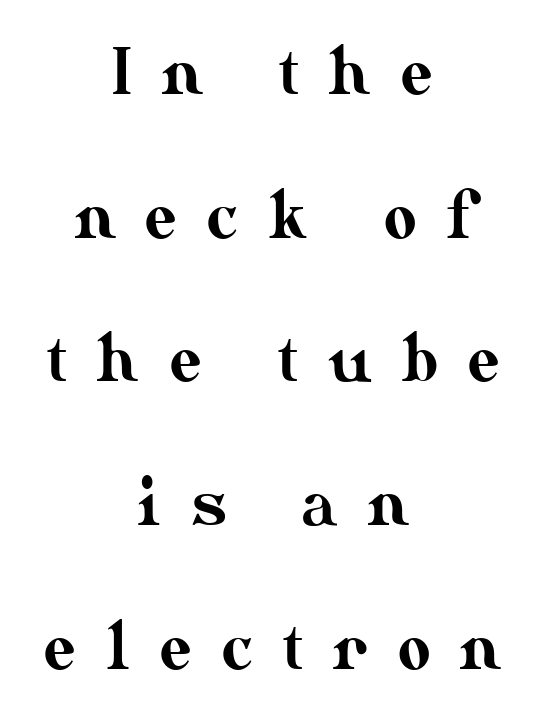
The string is rendered with underlining switched off. The whitespace from short lines is split evenly between both sides. Italic? Not at all — the glyphs are vertical. Compared with typical paragraphs, the rows here are farther apart.
